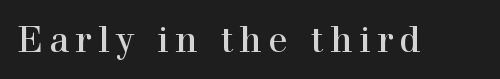
{"serif": "yes", "italic": "no", "width": "normal", "x_height": "medium", "monospaced": "no", "underline": "no", "glyph_px": 36}
